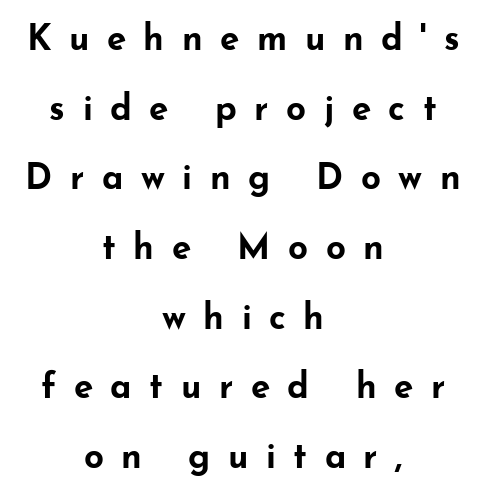
Looks like regular typesetting: each glyph gets only the width it needs. In terms of weight, the rendering is a true, heavy bold. Does the leading feel generous? Absolutely, it's lavish. Unmarked baselines from the first word to the last.
